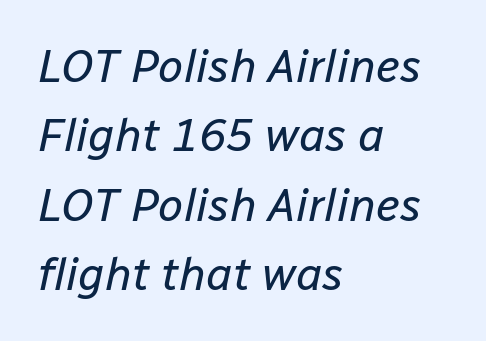
{"italic": "yes", "lean": "right", "slant_degrees": 12, "bold": "no", "weight": "regular", "width": "normal", "stroke_contrast": "low", "x_height": "medium", "monospaced": "no", "underline": "no", "align": "left", "line_spacing": "normal", "line_spacing_ratio": 1.51, "letter_spacing": "normal", "letter_spacing_em": 0.0, "glyph_px": 46}
